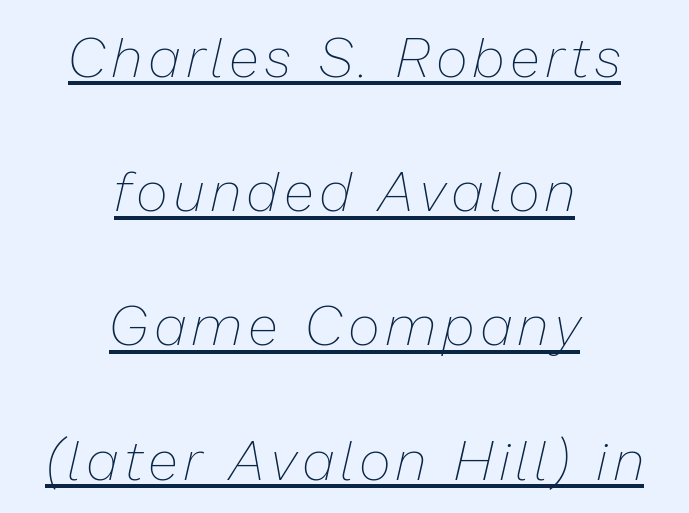
Q: Is the text bold? A: No.
Q: Is the text italic (slanted)? A: Yes, it leans right by about 13 degrees.
Q: Is the text underlined? A: Yes.
Q: How is the paragraph aligned? A: Centered.
Q: Is the spacing between lines tight, normal or loose? A: Loose.
Q: Width (condensed, normal, or wide)? A: Normal.
Q: Stroke contrast? A: Low.
Q: x-height? A: Medium.
Q: Monospaced? A: No.
